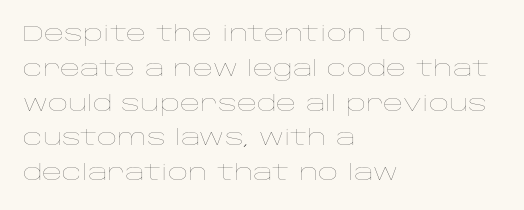
Q: Is the text bold? A: No.
Q: Is the text italic (slanted)? A: No, it is upright.
Q: Is the text underlined? A: No.
Q: How is the paragraph aligned? A: Left-aligned.
Q: Is the spacing between letters normal or unusually wide? A: Normal.
Q: Is the spacing between lines tight, normal or loose? A: Normal.
